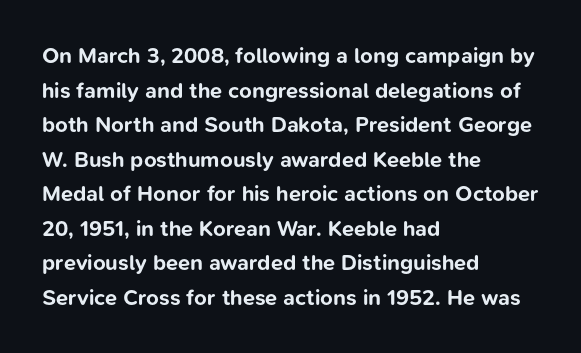
{"italic": "no", "bold": "yes", "underline": "no", "align": "left", "line_spacing": "normal", "line_spacing_ratio": 1.57, "letter_spacing": "normal", "letter_spacing_em": 0.0, "glyph_px": 22}
